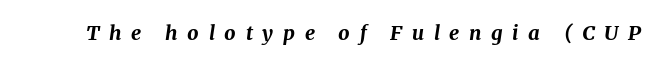
This is heavy type, rendered in bold. Descender tails drop into unmarked territory. These lines were composed using italics. Words appear elongated and porous because spacing is wide.
